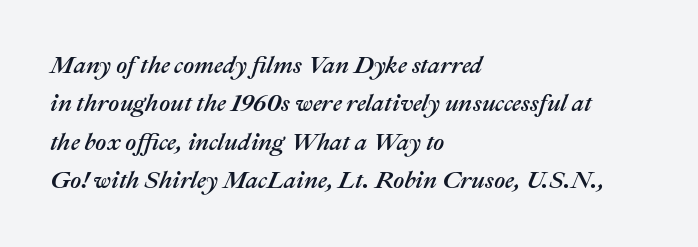
The image shows 24 px text type, italic (leaning right); set left-aligned, normal line spacing (1.6x), normal letter spacing, not underlined.
